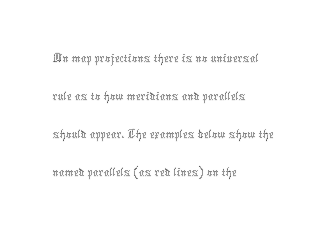
The font's upright variant was chosen for this text. Tracking value appears to be zero — textbook default spacing. Which margin do the lines hug? The left one — the right edge is uneven. This sample has the flowing, uneven cadence of proportional lettering. No letter is thick-stroked: the sample isn't bold. Just letters on the line, the space beneath them empty.
